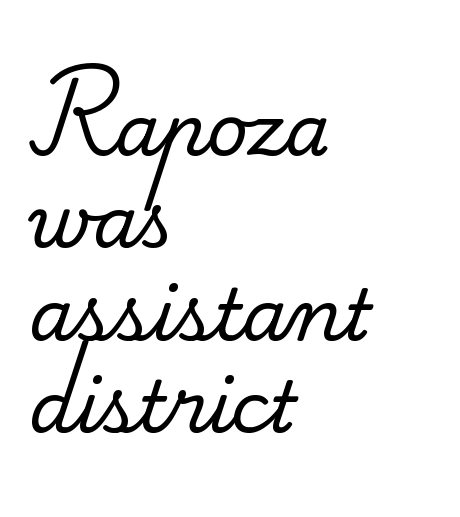
{"serif": "yes", "width": "normal", "stroke_contrast": "medium", "x_height": "small", "monospaced": "no", "underline": "no", "align": "left", "line_spacing": "normal", "line_spacing_ratio": 1.3, "letter_spacing": "normal", "letter_spacing_em": 0.0, "glyph_px": 71}
